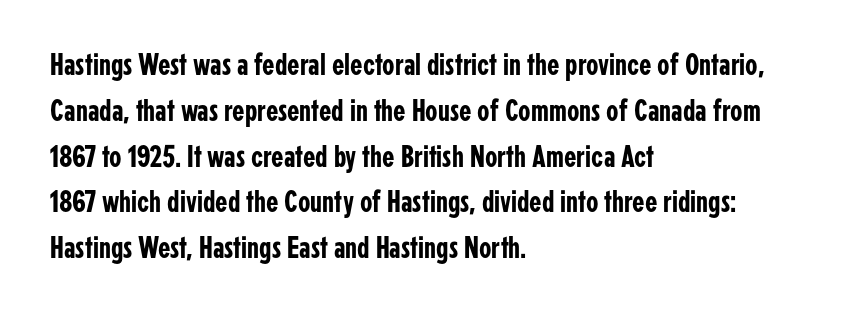
Summary of vertical rhythm: regular, with standard interline spacing. The passage shown is typeset with a sans-serif family. It's the straight-up-and-down kind of type. Leftover space on each line is placed entirely after the last word. You could call the tracking neutral — neither tight nor loose.
